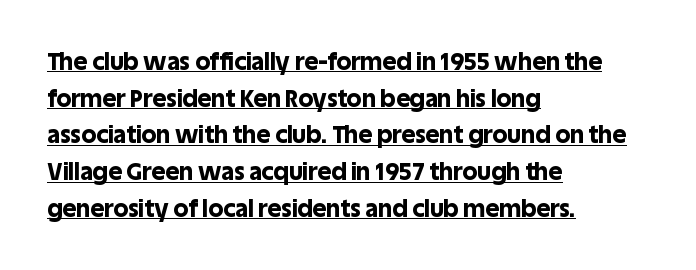
Q: Is the text bold? A: Yes.
Q: Is the text italic (slanted)? A: No, it is upright.
Q: Is the text underlined? A: Yes.
Q: How is the paragraph aligned? A: Left-aligned.
Q: Is the spacing between letters normal or unusually wide? A: Normal.
Q: Is the spacing between lines tight, normal or loose? A: Normal.
